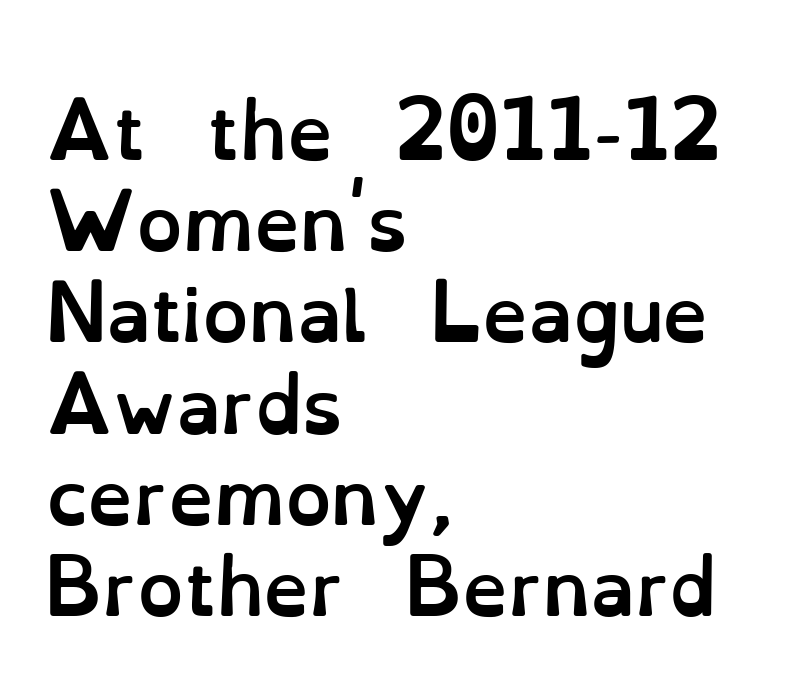
Note the varied advance widths — an 'i' is clearly narrower than an 'm'. One-word summary of the alignment: left. Vertically, the passage feels balanced, rows spaced as you'd expect. Notice how the stems are strictly vertical — no italics here.
